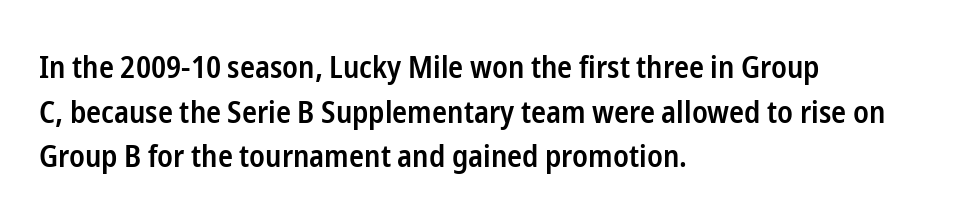
Q: Is the text bold? A: Semi-bold.
Q: Is the text italic (slanted)? A: No, it is upright.
Q: Is the typeface a serif or a sans-serif typeface? A: Sans-serif.
Q: Is the text underlined? A: No.
Q: How is the paragraph aligned? A: Left-aligned.
Q: Is the spacing between letters normal or unusually wide? A: Normal.
Q: Is the spacing between lines tight, normal or loose? A: Normal.
Q: Width (condensed, normal, or wide)? A: Condensed.
Q: Stroke contrast? A: Low.
Q: x-height? A: Medium.
Q: Monospaced? A: No.
